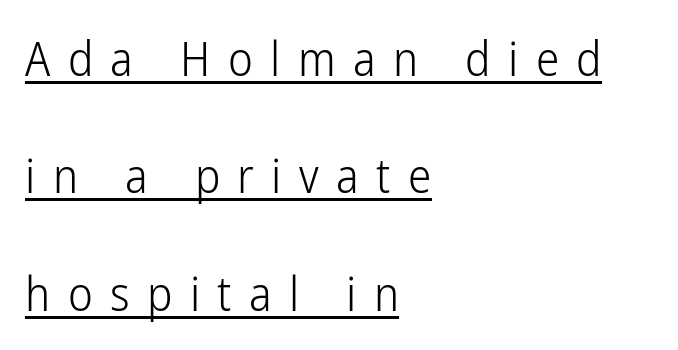
Q: Is the text bold? A: No.
Q: Is the text italic (slanted)? A: No, it is upright.
Q: Is the typeface a serif or a sans-serif typeface? A: Sans-serif.
Q: Is the text underlined? A: Yes.
Q: How is the paragraph aligned? A: Left-aligned.
Q: Is the spacing between letters normal or unusually wide? A: Unusually wide.
Q: Is the spacing between lines tight, normal or loose? A: Loose.
Q: Width (condensed, normal, or wide)? A: Condensed.
Q: Stroke contrast? A: Low.
Q: x-height? A: Medium.
Q: Monospaced? A: No.
